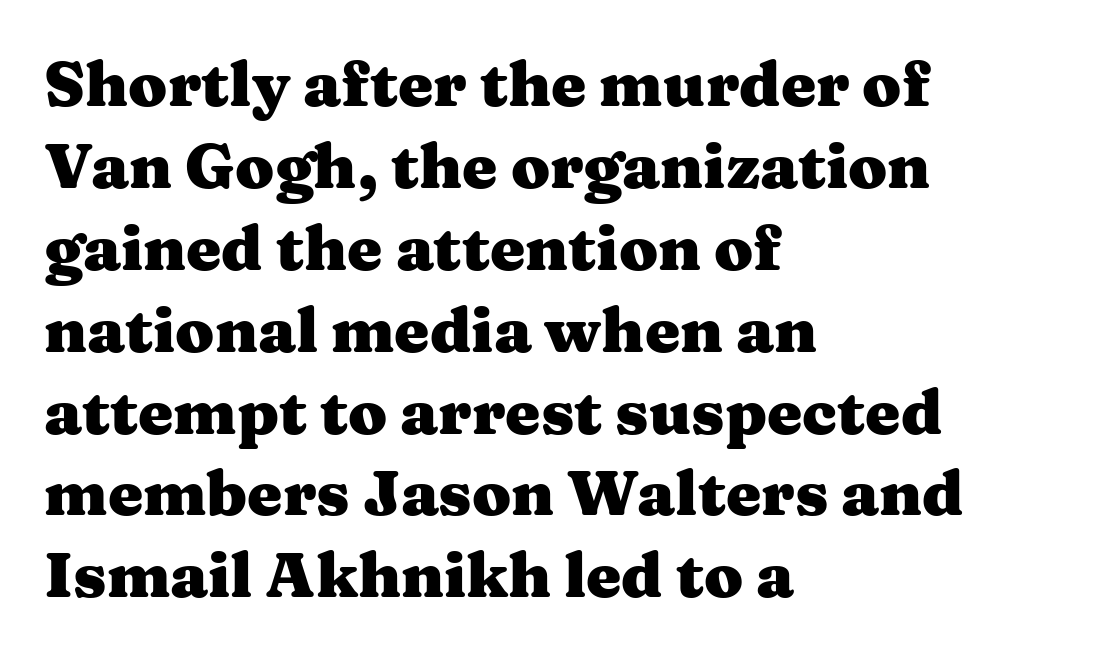
{"serif": "yes", "italic": "no", "bold": "yes", "weight": "heavy", "width": "wide", "stroke_contrast": "medium", "x_height": "medium", "monospaced": "no", "underline": "no", "align": "left", "line_spacing": "normal", "line_spacing_ratio": 1.3, "letter_spacing": "normal", "letter_spacing_em": 0.0, "glyph_px": 63}
